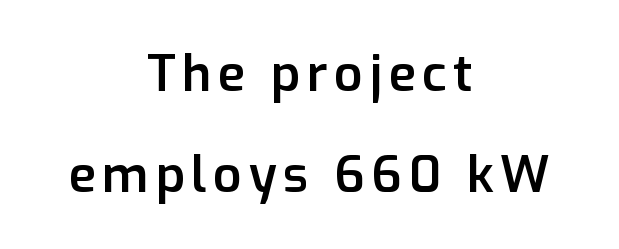
The image shows 50 px semibold sans-serif type, upright; set centered, loose line spacing (2.02x), not underlined; low stroke contrast and a medium x-height.
